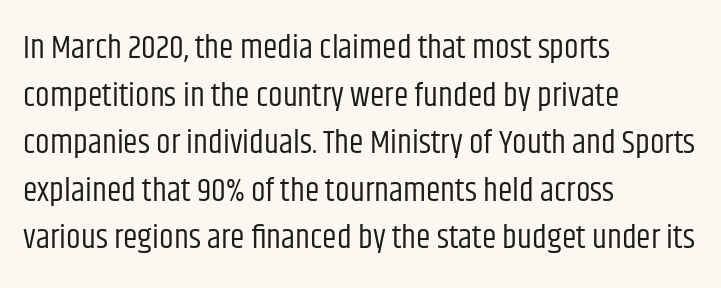
The image shows 33 px regular-weight, condensed sans-serif type, upright; set left-aligned, normal line spacing (1.44x), normal letter spacing, not underlined; low stroke contrast and a large x-height.
